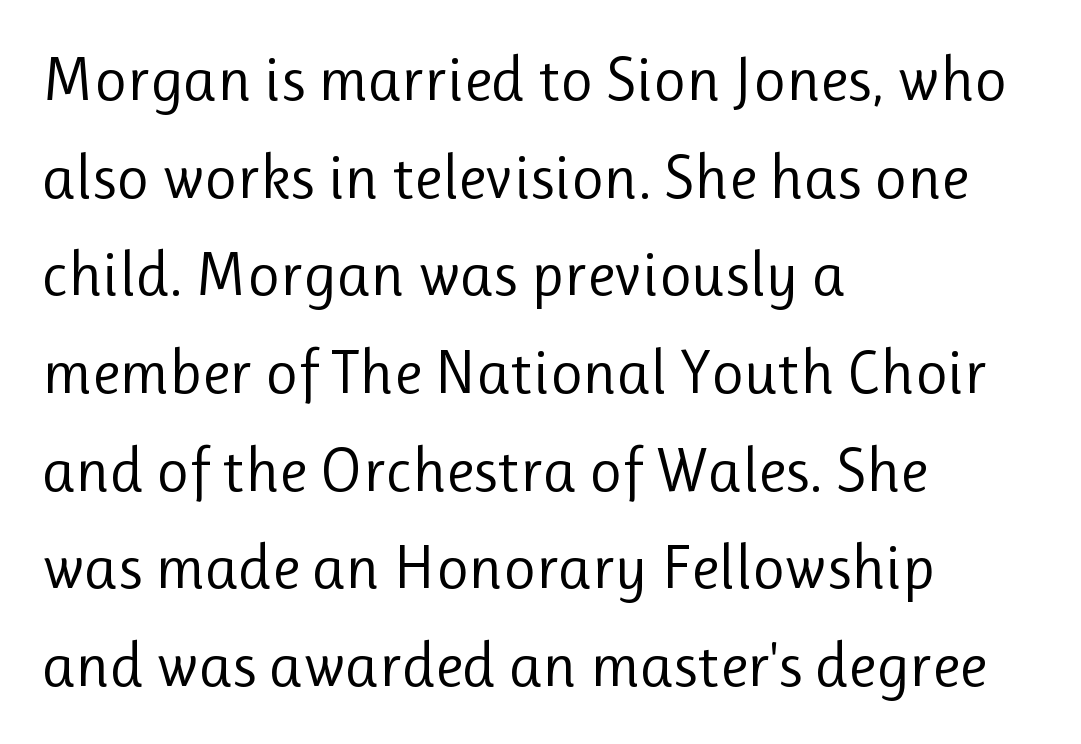
The image shows 63 px regular-weight sans-serif type, upright; set left-aligned, normal line spacing (1.55x), normal letter spacing, not underlined; low stroke contrast and a medium x-height.
